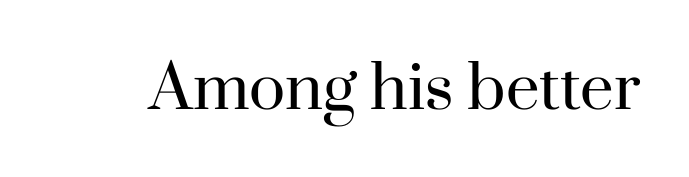
The image shows 60 px regular-weight serif type, upright; set normal letter spacing, not underlined; high stroke contrast and a small x-height.
